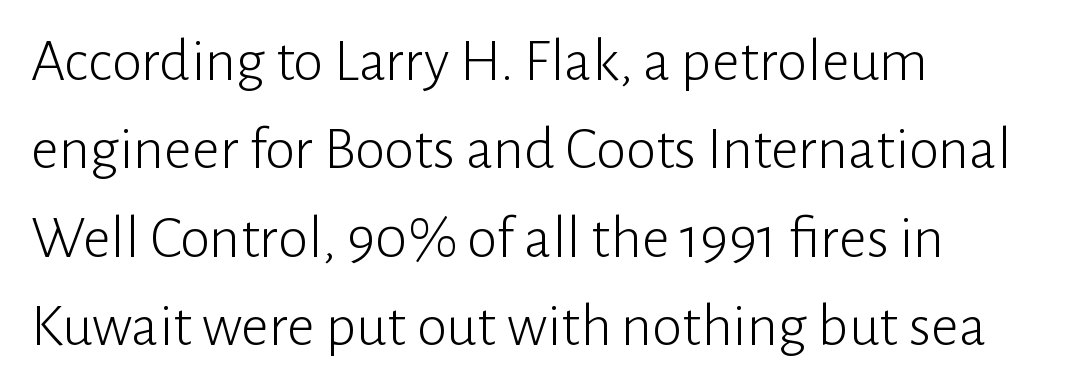
{"serif": "no", "italic": "no", "bold": "no", "weight": "light", "width": "normal", "stroke_contrast": "low", "x_height": "medium", "monospaced": "no", "underline": "no", "align": "left", "line_spacing": "normal", "line_spacing_ratio": 1.45, "letter_spacing": "normal", "letter_spacing_em": 0.0, "glyph_px": 61}
